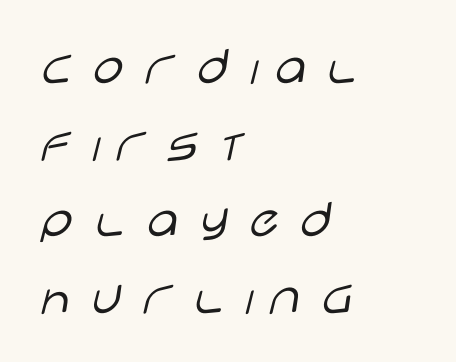
{"serif": "no", "bold": "no", "weight": "light", "width": "wide", "stroke_contrast": "low", "x_height": "large", "monospaced": "no", "underline": "no", "align": "left", "line_spacing": "normal", "line_spacing_ratio": 1.37, "letter_spacing": "wide", "letter_spacing_em": 0.23, "glyph_px": 56}
